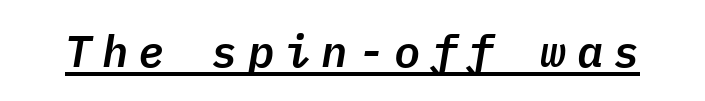
The face used here is rendered with a markedly widened letterfit. The typography opts for an oblique posture over an upright one. Beneath each row of characters lies a ruled line. The letters march in equal steps, a hallmark of fixed-pitch type.
